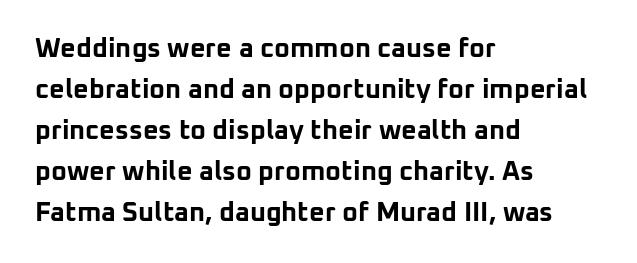
The image shows 27 px bold type, upright; set left-aligned, normal line spacing (1.52x), normal letter spacing, not underlined.
